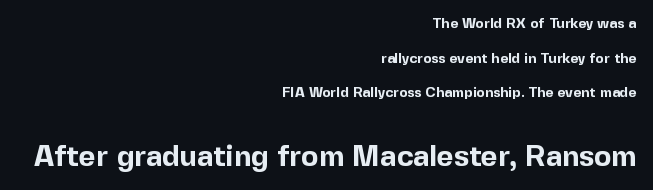
{"serif": "no", "italic": "no", "bold": "yes", "weight": "bold", "width": "normal", "x_height": "medium", "monospaced": "no", "underline": "no", "align": "right", "line_spacing": "loose", "line_spacing_ratio": 2.48, "letter_spacing": "normal", "letter_spacing_em": 0.0, "larger_block": "second", "size_ratio": 2.07, "glyph_px": 29}
